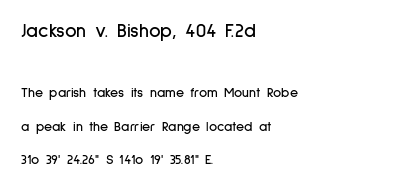
The image shows 20 px text type, upright; set left-aligned, loose line spacing (2.4x), normal letter spacing, not underlined; the first (top) block is 1.43x larger.
